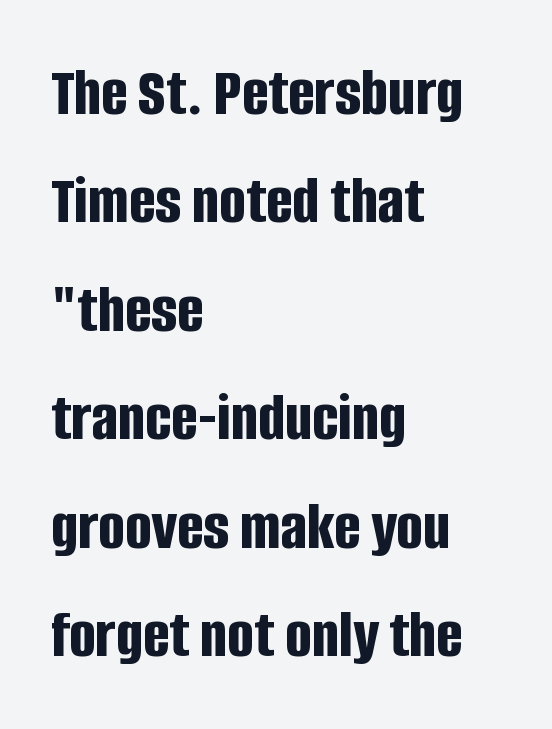
Q: Is the text bold? A: Yes.
Q: Is the text italic (slanted)? A: No, it is upright.
Q: Is the typeface a serif or a sans-serif typeface? A: Sans-serif.
Q: Is the text underlined? A: No.
Q: How is the paragraph aligned? A: Left-aligned.
Q: Is the spacing between letters normal or unusually wide? A: Normal.
Q: Is the spacing between lines tight, normal or loose? A: Normal.
Q: Width (condensed, normal, or wide)? A: Condensed.
Q: Stroke contrast? A: Low.
Q: x-height? A: Large.
Q: Monospaced? A: No.
